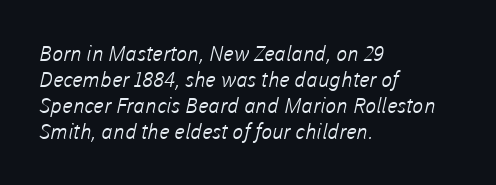
One-word summary of the alignment: left. Spacing between characters is what you'd get straight out of the box. A bare baseline throughout the passage. The weight would be labelled regular, book, light, or lighter still.
